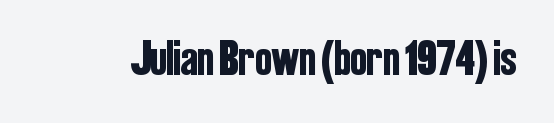
The line texture is even and compact thanks to regular tracking. When letters stand straight like this, we call the style roman or upright. A typesetter would label this face a sans. The letters advance in unequal steps, a hallmark of proportional type.
